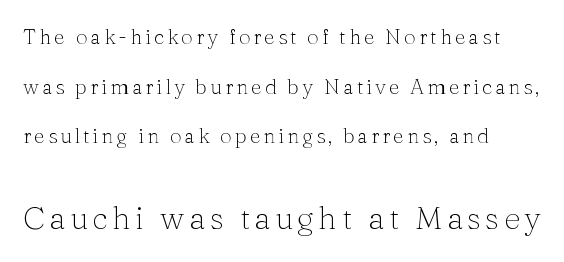
The image shows 32 px thin serif type, upright; set loose line spacing (2.36x), not underlined; the second (bottom) block is 1.52x larger; medium stroke contrast and a medium x-height.
